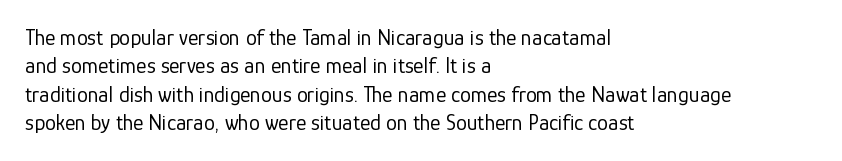
{"italic": "no", "bold": "no", "underline": "no", "align": "left", "line_spacing": "normal", "line_spacing_ratio": 1.29, "letter_spacing": "normal", "letter_spacing_em": 0.0, "glyph_px": 22}
